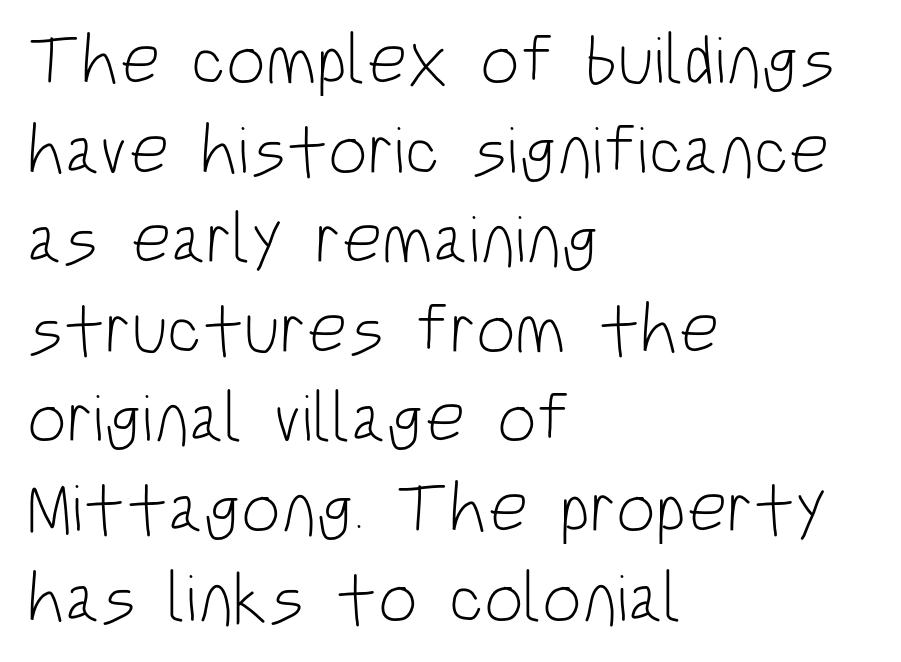
No heavy texture on the line: the type isn't bold. Compared with a centered layout, this one pins lines to the left instead. Letterform terminals end flat and unadorned throughout the passage. Nothing unusual about the tracking: characters are spaced as the font intends. Reading down the column, the eye jumps a familiar distance to each next line.
